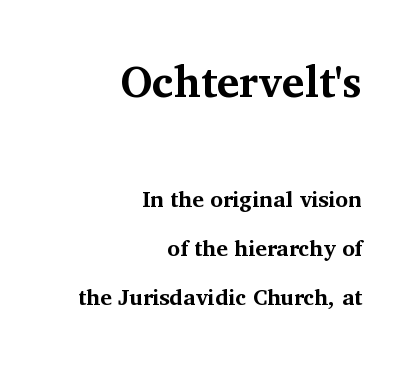
Q: Is the text bold? A: Yes.
Q: Is the text italic (slanted)? A: No, it is upright.
Q: Is the typeface a serif or a sans-serif typeface? A: Serif.
Q: Is the text underlined? A: No.
Q: How is the paragraph aligned? A: Right-aligned.
Q: Is the spacing between letters normal or unusually wide? A: Normal.
Q: Is the spacing between lines tight, normal or loose? A: Loose.
Q: Which block of text is set in a larger size, the first (top) or the second (bottom)? A: The first (top) one.
Q: Width (condensed, normal, or wide)? A: Normal.
Q: Stroke contrast? A: Medium.
Q: x-height? A: Medium.
Q: Monospaced? A: No.
